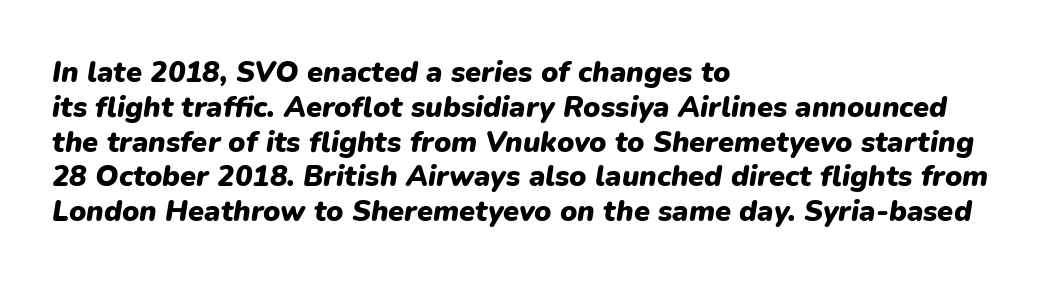
The image shows 29 px heavy type, italic (leaning right); set left-aligned, line spacing 1.2x, normal letter spacing, not underlined; low stroke contrast and a medium x-height.
